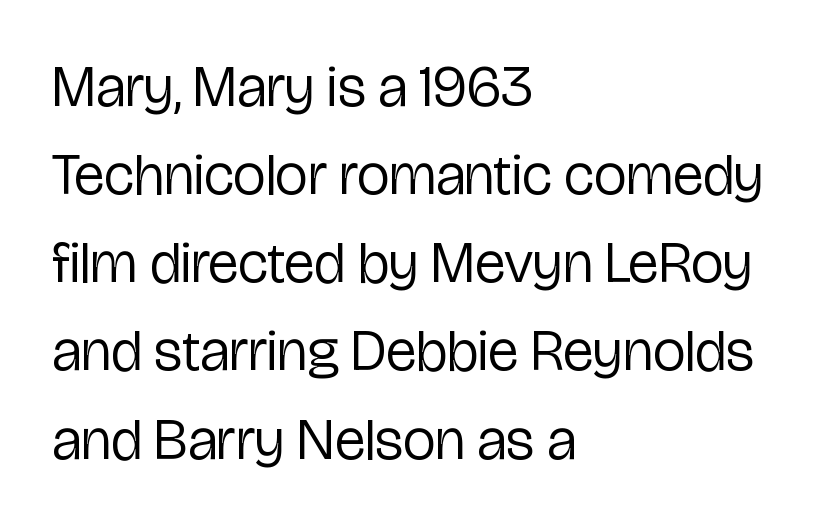
Q: Is the text bold? A: No.
Q: Is the text italic (slanted)? A: No, it is upright.
Q: Is the typeface a serif or a sans-serif typeface? A: Sans-serif.
Q: Is the text underlined? A: No.
Q: How is the paragraph aligned? A: Left-aligned.
Q: Is the spacing between letters normal or unusually wide? A: Normal.
Q: Is the spacing between lines tight, normal or loose? A: Normal.
Q: Width (condensed, normal, or wide)? A: Condensed.
Q: Stroke contrast? A: Low.
Q: x-height? A: Medium.
Q: Monospaced? A: No.
